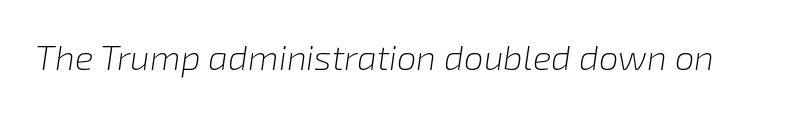
Q: Is the text bold? A: No.
Q: Is the text italic (slanted)? A: Yes, it leans right by about 8 degrees.
Q: Is the text underlined? A: No.
Q: Is the spacing between letters normal or unusually wide? A: Normal.
Q: Width (condensed, normal, or wide)? A: Normal.
Q: Stroke contrast? A: Low.
Q: x-height? A: Medium.
Q: Monospaced? A: No.
